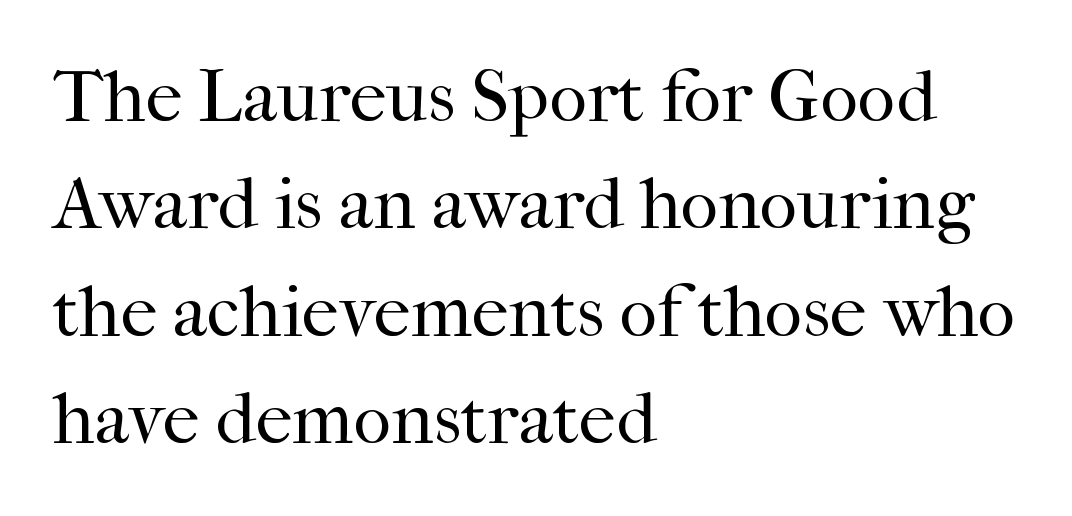
{"serif": "yes", "italic": "no", "bold": "no", "weight": "regular", "width": "normal", "stroke_contrast": "high", "x_height": "medium", "monospaced": "no", "underline": "no", "align": "left", "line_spacing": "normal", "line_spacing_ratio": 1.45, "letter_spacing": "normal", "letter_spacing_em": 0.0, "glyph_px": 74}
